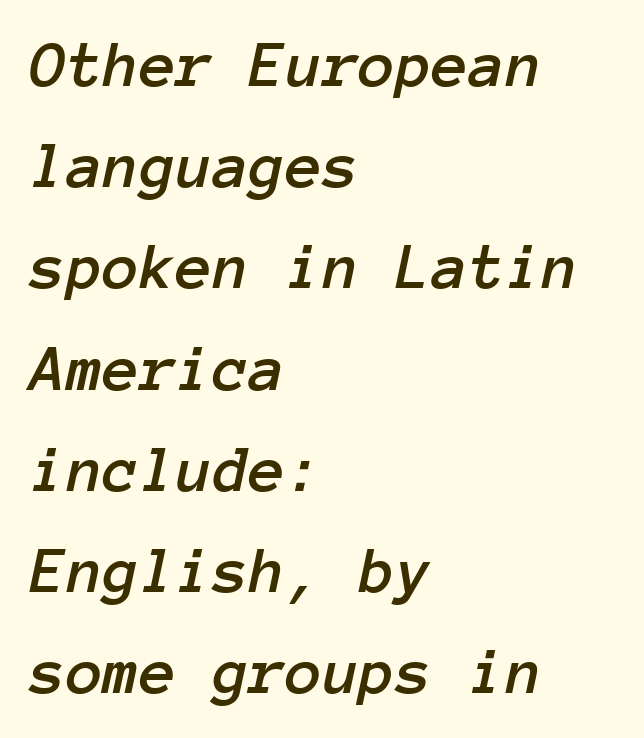
The image shows 67 px text type, italic (leaning right), monospaced; set left-aligned, normal line spacing (1.51x), normal letter spacing, not underlined; low stroke contrast and a medium x-height.
